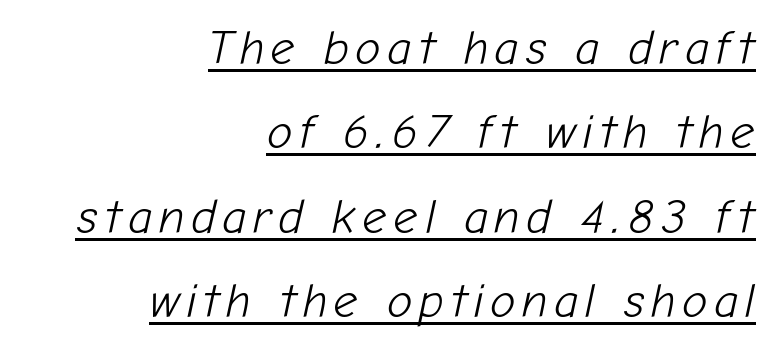
Observe the lean: these are italic letterforms. Descenders here cross a horizontal rule under the line. No letter is thick-stroked: the sample isn't bold. The face used here is proportionally spaced, like ordinary book or web type. This sample is right-justified, so line beginnings fall wherever the words allow.
